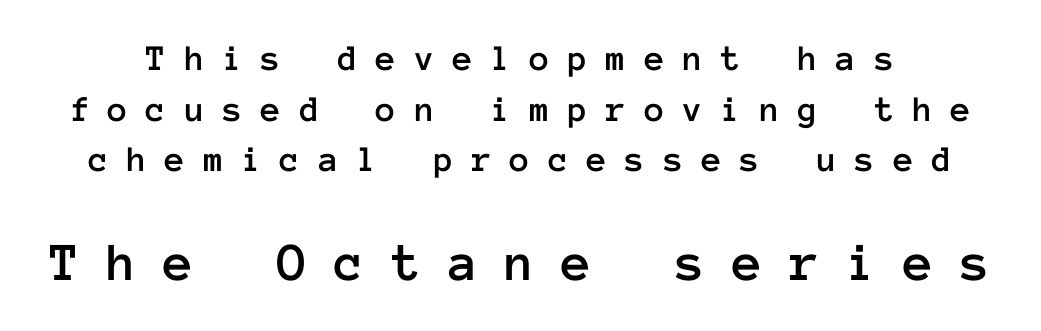
Q: Is the text italic (slanted)? A: No, it is upright.
Q: Is the text underlined? A: No.
Q: Is the spacing between letters normal or unusually wide? A: Unusually wide.
Q: Is the spacing between lines tight, normal or loose? A: Normal.
Q: Which block of text is set in a larger size, the first (top) or the second (bottom)? A: The second (bottom) one.
Q: Width (condensed, normal, or wide)? A: Normal.
Q: Stroke contrast? A: Low.
Q: x-height? A: Medium.
Q: Monospaced? A: Yes.
